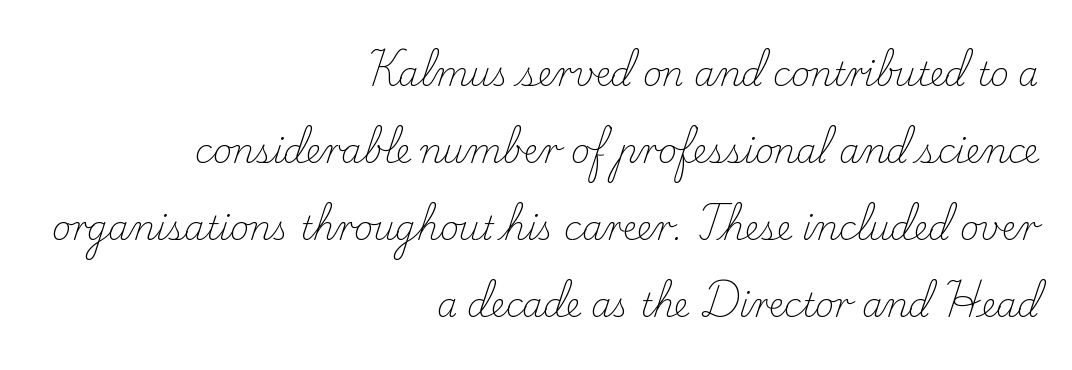
The image shows 33 px light serif type; set right-aligned, loose line spacing (2.33x), normal letter spacing, not underlined; low stroke contrast and a small x-height.
